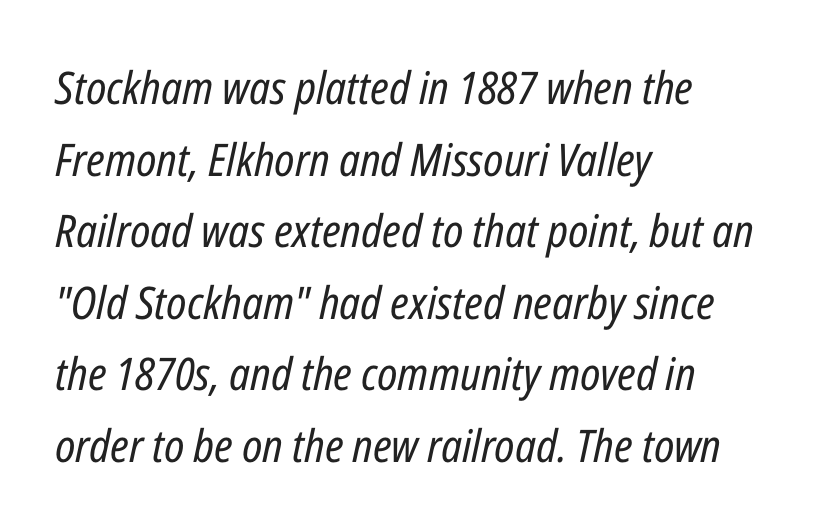
{"italic": "yes", "lean": "right", "slant_degrees": 12, "bold": "no", "weight": "regular", "width": "condensed", "stroke_contrast": "low", "x_height": "medium", "monospaced": "no", "underline": "no", "align": "left", "line_spacing": "normal", "line_spacing_ratio": 1.59, "letter_spacing": "normal", "letter_spacing_em": 0.0, "glyph_px": 45}
